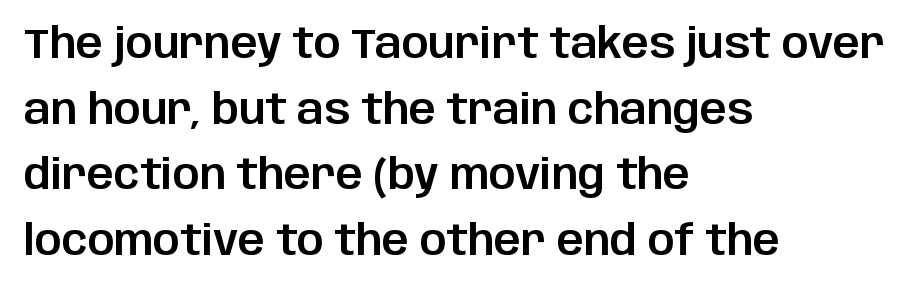
Q: Is the text italic (slanted)? A: No, it is upright.
Q: Is the typeface a serif or a sans-serif typeface? A: Sans-serif.
Q: Is the text underlined? A: No.
Q: How is the paragraph aligned? A: Left-aligned.
Q: Is the spacing between letters normal or unusually wide? A: Normal.
Q: Is the spacing between lines tight, normal or loose? A: Normal.
Q: Width (condensed, normal, or wide)? A: Normal.
Q: Stroke contrast? A: Low.
Q: x-height? A: Large.
Q: Monospaced? A: No.
